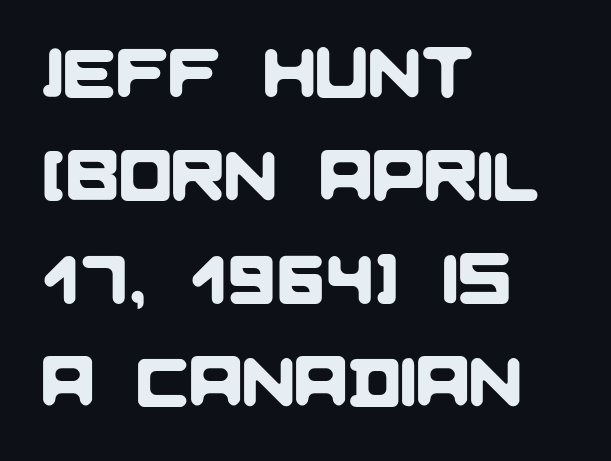
The image shows 70 px sans-serif type; set left-aligned, normal line spacing (1.47x), normal letter spacing, not underlined; low stroke contrast and a large x-height.
